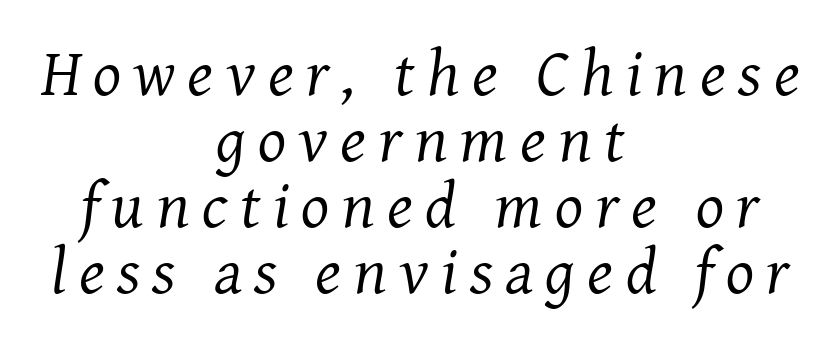
Q: Is the text bold? A: No.
Q: Is the text italic (slanted)? A: Yes, it leans right by about 8 degrees.
Q: Is the typeface a serif or a sans-serif typeface? A: Serif.
Q: Is the text underlined? A: No.
Q: How is the paragraph aligned? A: Centered.
Q: Is the spacing between lines tight, normal or loose? A: Tight.
Q: Width (condensed, normal, or wide)? A: Normal.
Q: Stroke contrast? A: Medium.
Q: x-height? A: Medium.
Q: Monospaced? A: No.
